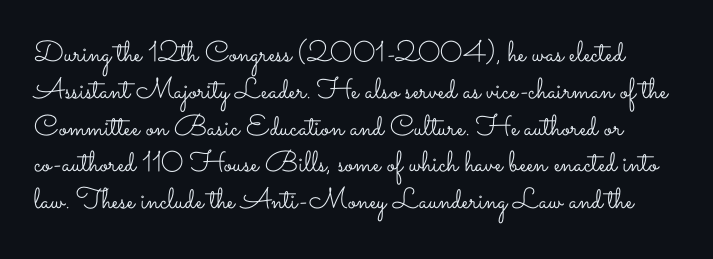
This rendering leaves character spacing at its baseline value. Decoration check: the copy has no underline. The block of text has a typical density, with ordinary space between rows. Unbolded letterforms with no extra heft. Here the designer chose a conventional face with non-uniform glyph widths.
